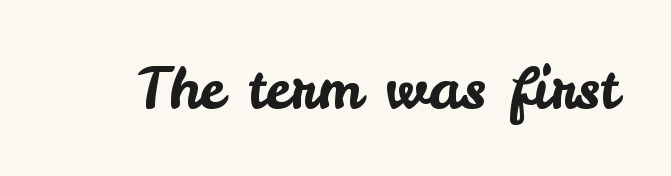
The image shows 58 px sans-serif type; set normal letter spacing, not underlined; low stroke contrast and a small x-height.
